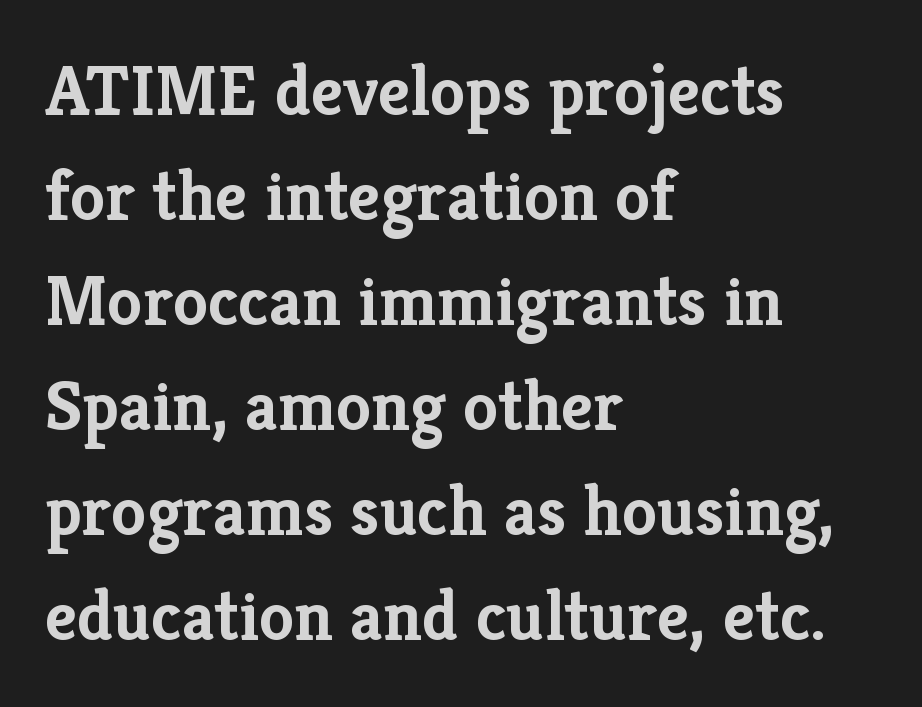
{"serif": "yes", "italic": "no", "bold": "yes", "weight": "semibold", "width": "normal", "stroke_contrast": "low", "x_height": "medium", "monospaced": "no", "underline": "no", "align": "left", "line_spacing": "normal", "line_spacing_ratio": 1.48, "letter_spacing": "normal", "letter_spacing_em": 0.0, "glyph_px": 71}
